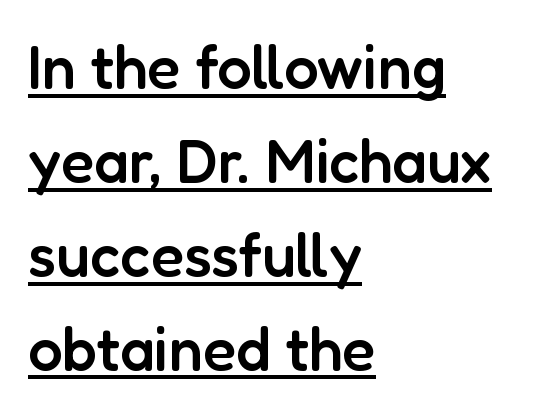
{"serif": "no", "italic": "no", "bold": "semi", "weight": "semibold", "width": "normal", "stroke_contrast": "low", "x_height": "medium", "monospaced": "no", "underline": "yes", "align": "left", "line_spacing": "normal", "line_spacing_ratio": 1.54, "letter_spacing": "normal", "letter_spacing_em": 0.0, "glyph_px": 61}
